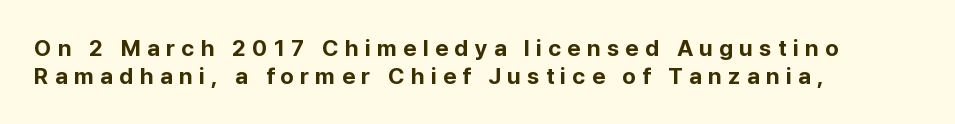
{"italic": "no", "bold": "yes", "underline": "no", "align": "left", "line_spacing_ratio": 1.21, "letter_spacing": "wide", "letter_spacing_em": 0.27, "glyph_px": 23}
